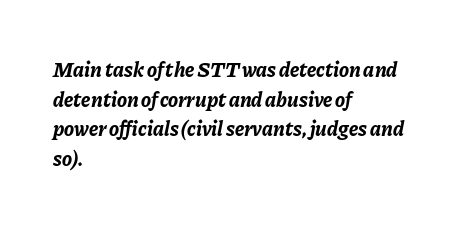
Q: Is the text bold? A: Yes.
Q: Is the text italic (slanted)? A: Yes, it leans right by about 11 degrees.
Q: Is the text underlined? A: No.
Q: How is the paragraph aligned? A: Left-aligned.
Q: Is the spacing between letters normal or unusually wide? A: Normal.
Q: Is the spacing between lines tight, normal or loose? A: Normal.
